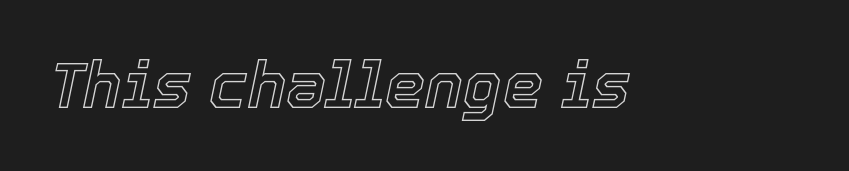
A typesetter would call this proportional, since set widths differ per character. The words here are not underlined. A typesetter would call this zero additional tracking. Is the type slanted? Yes — the strokes lean at a clear angle.
